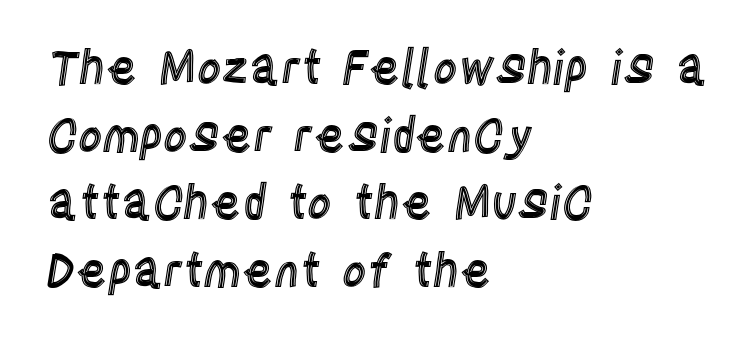
Q: Is the text italic (slanted)? A: Yes.
Q: Is the text underlined? A: No.
Q: How is the paragraph aligned? A: Left-aligned.
Q: Is the spacing between letters normal or unusually wide? A: Normal.
Q: Is the spacing between lines tight, normal or loose? A: Normal.
Q: Width (condensed, normal, or wide)? A: Condensed.
Q: x-height? A: Large.
Q: Monospaced? A: No.
